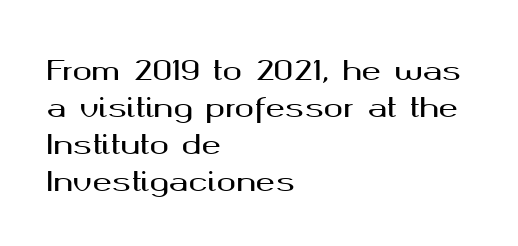
The image shows 26 px text type, upright; set left-aligned, normal line spacing (1.42x), normal letter spacing, not underlined.
